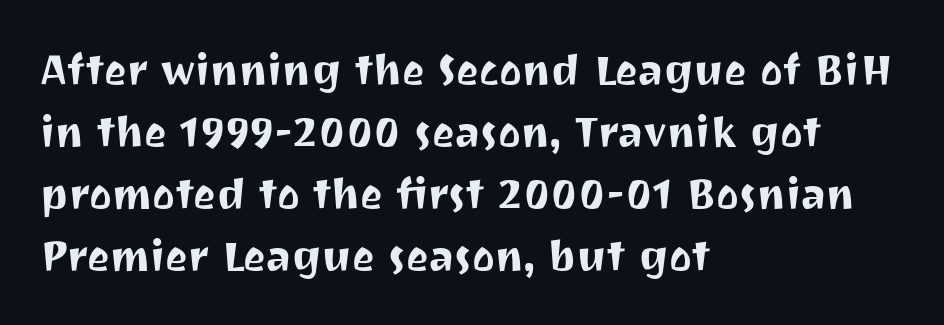
The typeface chosen for these lines omits serifs. This rendering leaves character spacing at its baseline value. One glance says typical: line gaps are just what's usual. Looks like regular typesetting: each glyph gets only the width it needs.
